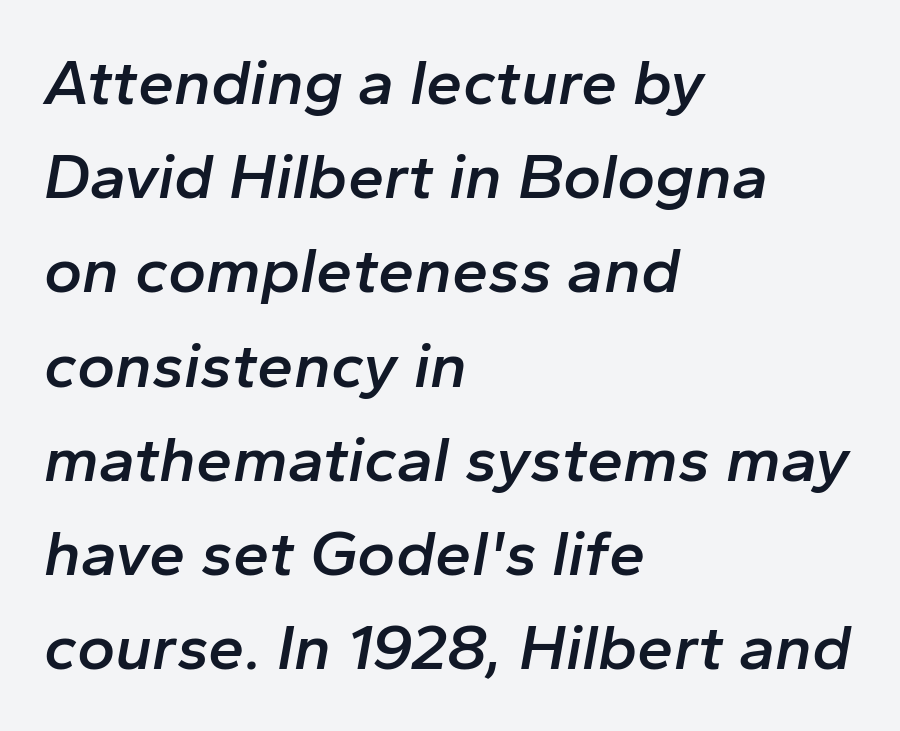
The image shows 65 px semibold type, italic (leaning right); set left-aligned, normal line spacing (1.45x), normal letter spacing, not underlined; low stroke contrast and a medium x-height.
